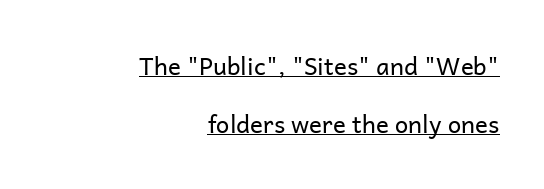
{"italic": "no", "bold": "no", "underline": "yes", "align": "right", "line_spacing": "loose", "line_spacing_ratio": 2.42, "letter_spacing": "normal", "letter_spacing_em": 0.0, "glyph_px": 24}
